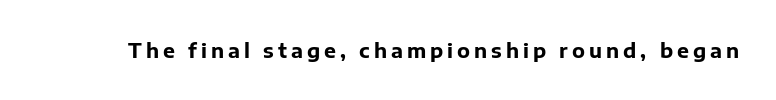
{"italic": "no", "bold": "yes", "underline": "no", "letter_spacing": "wide", "letter_spacing_em": 0.2, "glyph_px": 20}
